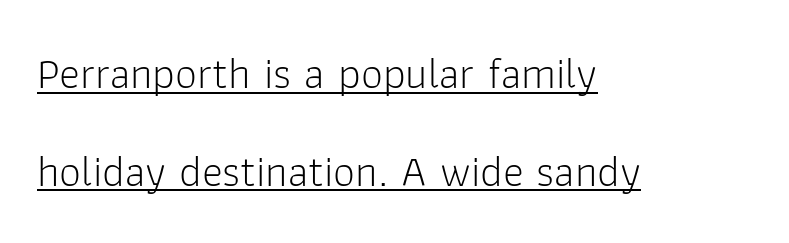
{"serif": "no", "italic": "no", "bold": "no", "weight": "light", "width": "normal", "stroke_contrast": "low", "x_height": "medium", "monospaced": "no", "underline": "yes", "align": "left", "line_spacing": "loose", "line_spacing_ratio": 2.22, "letter_spacing": "normal", "letter_spacing_em": 0.0, "glyph_px": 44}
